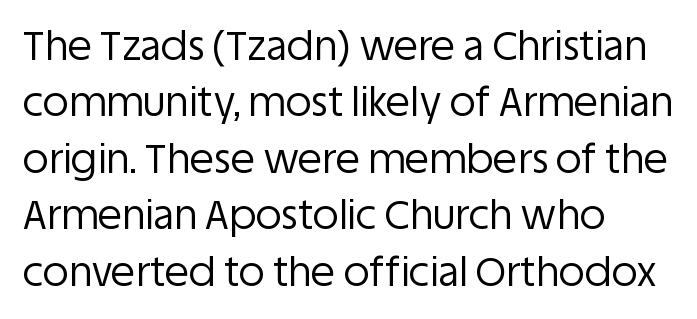
Q: Is the text bold? A: No.
Q: Is the text italic (slanted)? A: No, it is upright.
Q: Is the typeface a serif or a sans-serif typeface? A: Sans-serif.
Q: Is the text underlined? A: No.
Q: How is the paragraph aligned? A: Left-aligned.
Q: Is the spacing between letters normal or unusually wide? A: Normal.
Q: Is the spacing between lines tight, normal or loose? A: Normal.
Q: Width (condensed, normal, or wide)? A: Normal.
Q: Stroke contrast? A: Low.
Q: x-height? A: Large.
Q: Monospaced? A: No.
